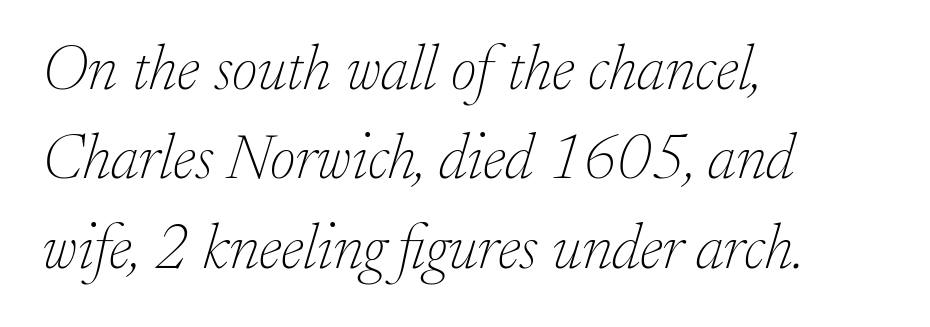
Q: Is the text bold? A: No.
Q: Is the text italic (slanted)? A: Yes, it leans right by about 17 degrees.
Q: Is the typeface a serif or a sans-serif typeface? A: Serif.
Q: Is the text underlined? A: No.
Q: How is the paragraph aligned? A: Left-aligned.
Q: Is the spacing between letters normal or unusually wide? A: Normal.
Q: Is the spacing between lines tight, normal or loose? A: Normal.
Q: Width (condensed, normal, or wide)? A: Normal.
Q: Stroke contrast? A: Low.
Q: x-height? A: Small.
Q: Monospaced? A: No.
